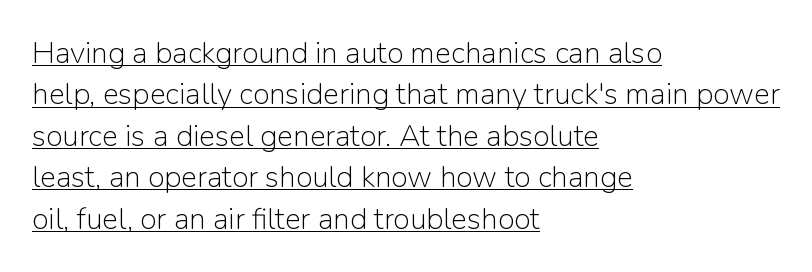
Q: Is the text bold? A: No.
Q: Is the text italic (slanted)? A: No, it is upright.
Q: Is the typeface a serif or a sans-serif typeface? A: Sans-serif.
Q: Is the text underlined? A: Yes.
Q: How is the paragraph aligned? A: Left-aligned.
Q: Is the spacing between letters normal or unusually wide? A: Normal.
Q: Is the spacing between lines tight, normal or loose? A: Normal.
Q: Width (condensed, normal, or wide)? A: Normal.
Q: Stroke contrast? A: Low.
Q: x-height? A: Medium.
Q: Monospaced? A: No.
